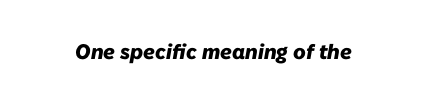
Letters rest on an invisible, unmarked baseline. Between one letter and the next there's only the usual sliver of space. Typographic density is high because the face is bold. When letters slant like this, we call the style italic.
